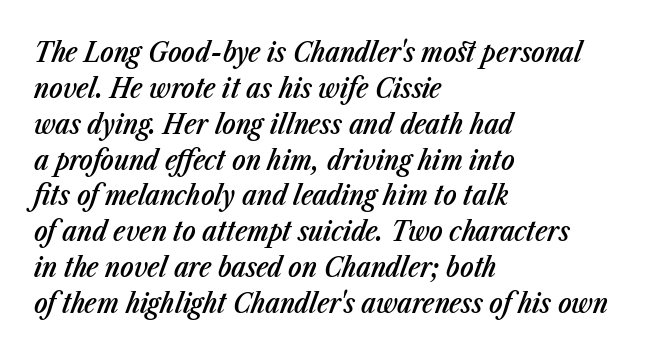
Leftover space on each line is placed entirely after the last word. Compared with ordinary roman type, these characters are visibly tilted. The block of text has a typical density, with ordinary space between rows. Observe the ordinary spacing: letters are neighbours, not strangers. The characters look somewhat weighty, a semibold short of true bold. Honestly, there is no underline to notice here at all.
